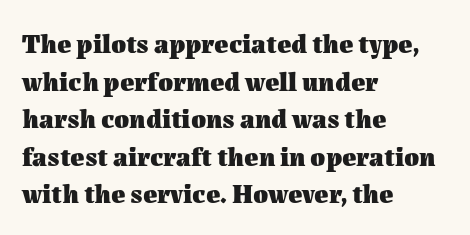
Q: Is the text bold? A: Yes.
Q: Is the text italic (slanted)? A: No, it is upright.
Q: Is the text underlined? A: No.
Q: How is the paragraph aligned? A: Left-aligned.
Q: Is the spacing between letters normal or unusually wide? A: Normal.
Q: Is the spacing between lines tight, normal or loose? A: Normal.
